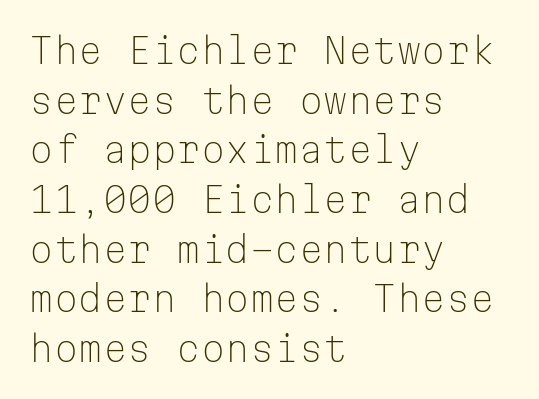
The area under the type is left untouched. The rendering keeps characters at their native spacing. A typesetter would mark this as roman, not italic. The type family on display is of the sans-serif kind. Vertically, the passage feels balanced, rows spaced as you'd expect.
